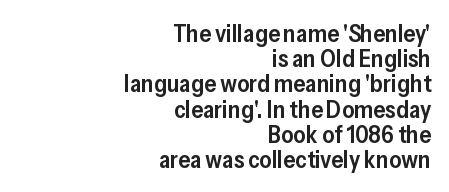
The designer dialed line spacing down below the default. The space directly below the letters is spotless. This is moderately heavy type, rendered in semibold. Tracking here is standard; glyphs follow each other at the usual distance. Horizontally, the lines are justified to the trailing edge only.
